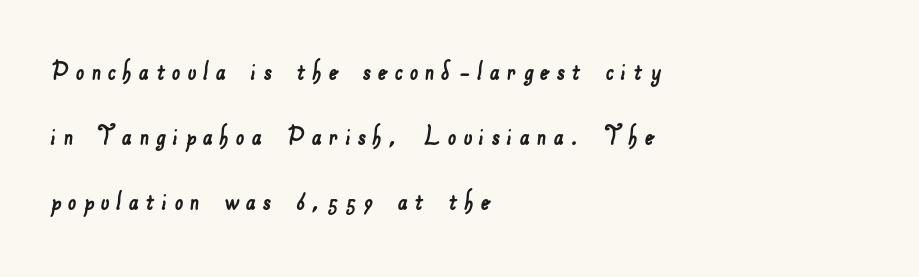
The image shows 30 px sans-serif type; set left-aligned, loose line spacing (2.17x), unusually wide letter spacing (+0.23 em), not underlined; low stroke contrast and a small x-height.
